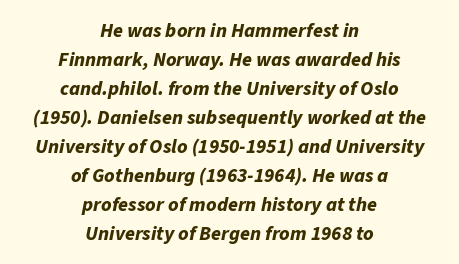
The image shows 20 px bold type, italic (leaning right); set centered, normal line spacing (1.45x), normal letter spacing, not underlined.
